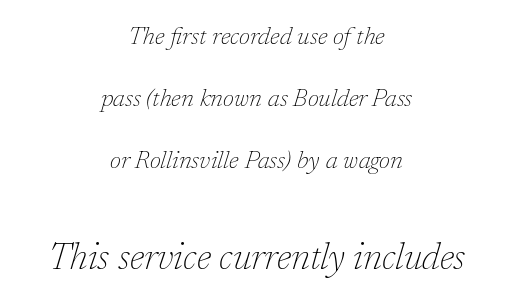
The image shows 37 px thin serif type, italic (leaning right); set centered, loose line spacing (2.48x), normal letter spacing, not underlined; the second (bottom) block is 1.48x larger; low stroke contrast and a medium x-height.
